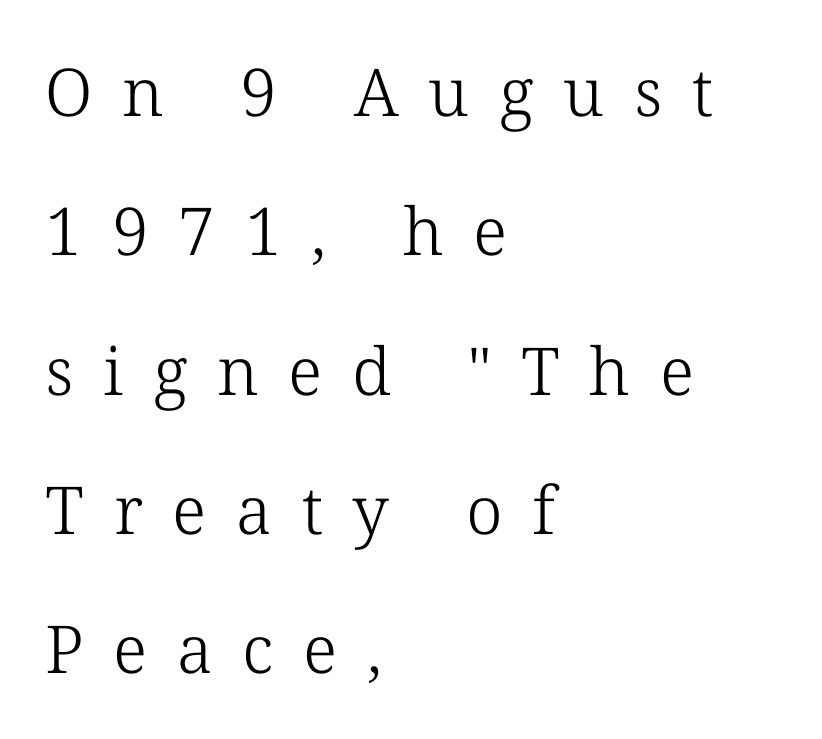
{"serif": "yes", "italic": "no", "bold": "no", "weight": "light", "width": "normal", "stroke_contrast": "low", "x_height": "medium", "monospaced": "no", "underline": "no", "align": "left", "line_spacing": "loose", "line_spacing_ratio": 2.11, "letter_spacing": "wide", "letter_spacing_em": 0.45, "glyph_px": 66}
